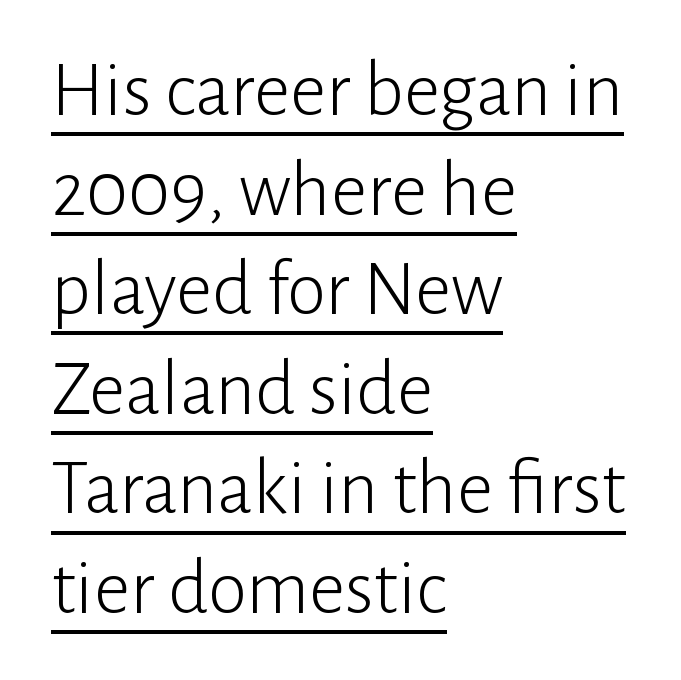
The image shows 79 px light sans-serif type, upright; set left-aligned, normal line spacing (1.26x), normal letter spacing, underlined; low stroke contrast and a medium x-height.
